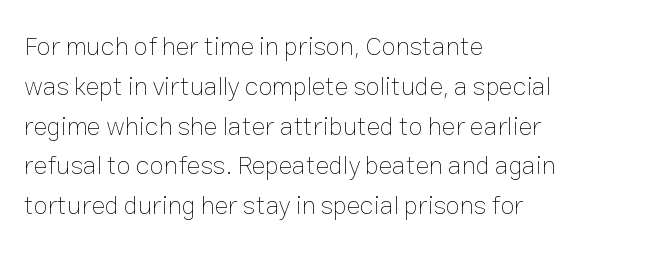
Q: Is the text bold? A: No.
Q: Is the text italic (slanted)? A: No, it is upright.
Q: Is the text underlined? A: No.
Q: How is the paragraph aligned? A: Left-aligned.
Q: Is the spacing between letters normal or unusually wide? A: Normal.
Q: Is the spacing between lines tight, normal or loose? A: Normal.
